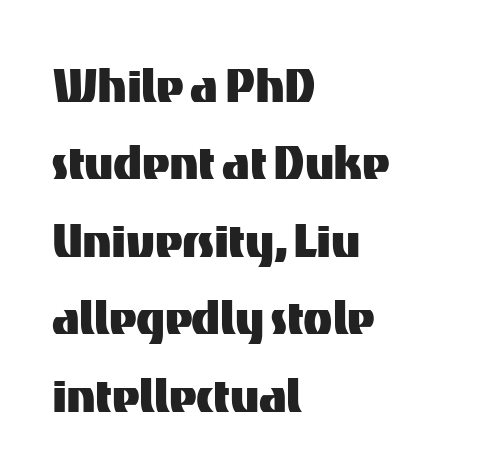
{"serif": "no", "italic": "no", "width": "normal", "stroke_contrast": "medium", "x_height": "medium", "monospaced": "no", "underline": "no", "align": "left", "line_spacing": "normal", "line_spacing_ratio": 1.29, "letter_spacing": "normal", "letter_spacing_em": 0.0, "glyph_px": 60}
